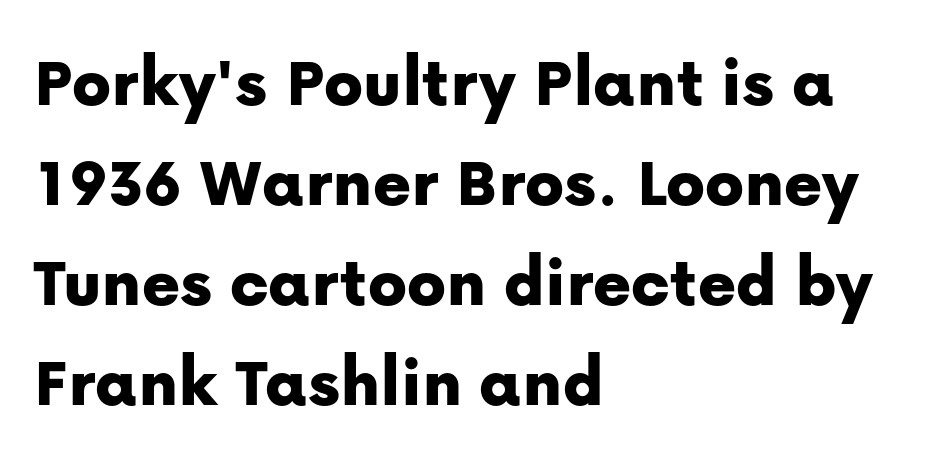
Q: Is the text italic (slanted)? A: No, it is upright.
Q: Is the typeface a serif or a sans-serif typeface? A: Sans-serif.
Q: Is the text underlined? A: No.
Q: How is the paragraph aligned? A: Left-aligned.
Q: Is the spacing between letters normal or unusually wide? A: Normal.
Q: Is the spacing between lines tight, normal or loose? A: Normal.
Q: Width (condensed, normal, or wide)? A: Normal.
Q: Stroke contrast? A: Low.
Q: x-height? A: Medium.
Q: Monospaced? A: No.
